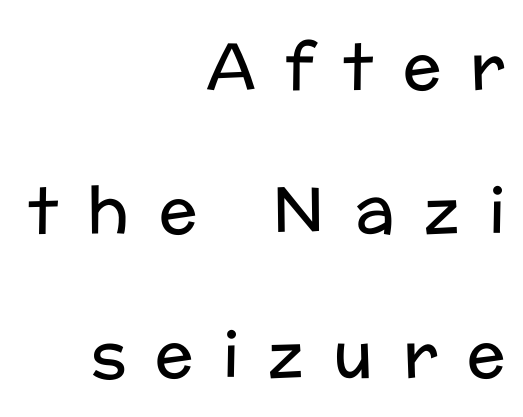
The letters stand straight up with perfectly vertical stems. The string is rendered with underlining switched off. The letters look calm and open, with moderate or lighter stems. Layout note: lines flush right. A typesetter would call this heavily tracked-out type. Proportional: the letters do not fall into vertical columns.
